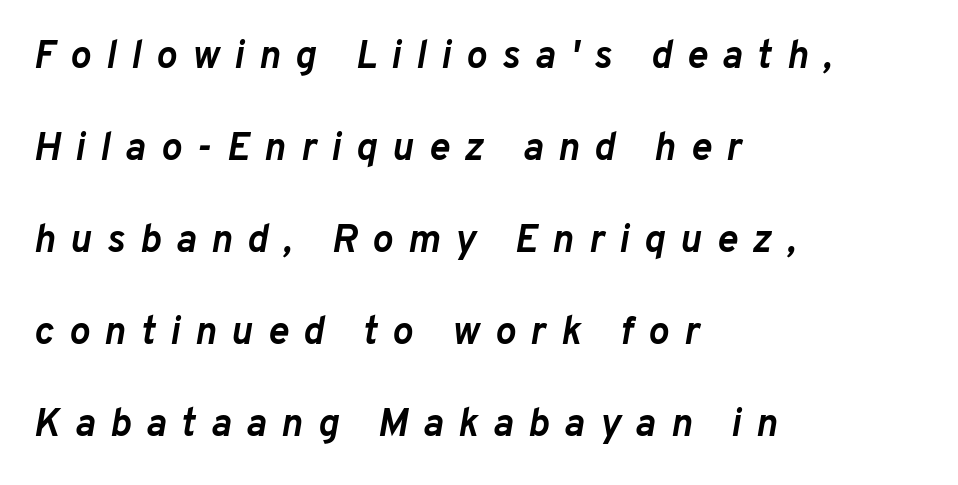
{"italic": "yes", "lean": "right", "slant_degrees": 10, "bold": "yes", "weight": "semibold", "width": "normal", "stroke_contrast": "low", "x_height": "medium", "monospaced": "no", "underline": "no", "align": "left", "line_spacing": "loose", "line_spacing_ratio": 2.36, "letter_spacing": "wide", "letter_spacing_em": 0.38, "glyph_px": 39}
